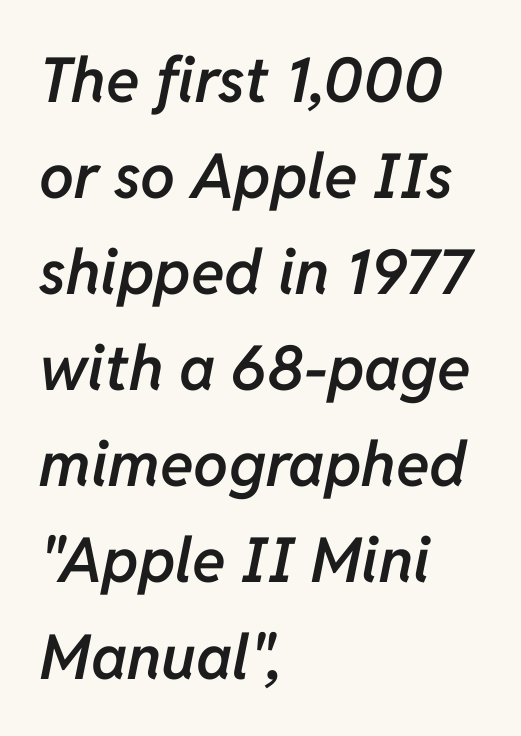
The image shows 62 px semibold type, italic (leaning right); set left-aligned, normal line spacing (1.55x), normal letter spacing, not underlined; low stroke contrast and a medium x-height.
